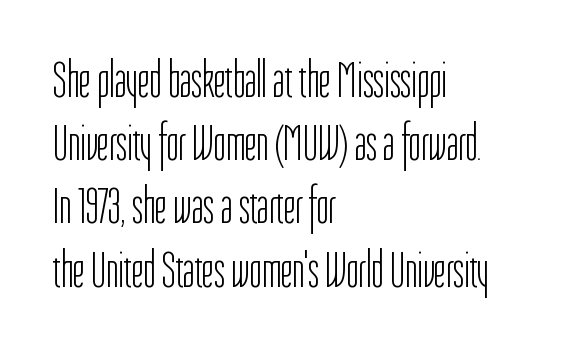
The image shows 51 px light, condensed sans-serif type, upright; set left-aligned, line spacing 1.24x, normal letter spacing, not underlined; low stroke contrast and a medium x-height.
